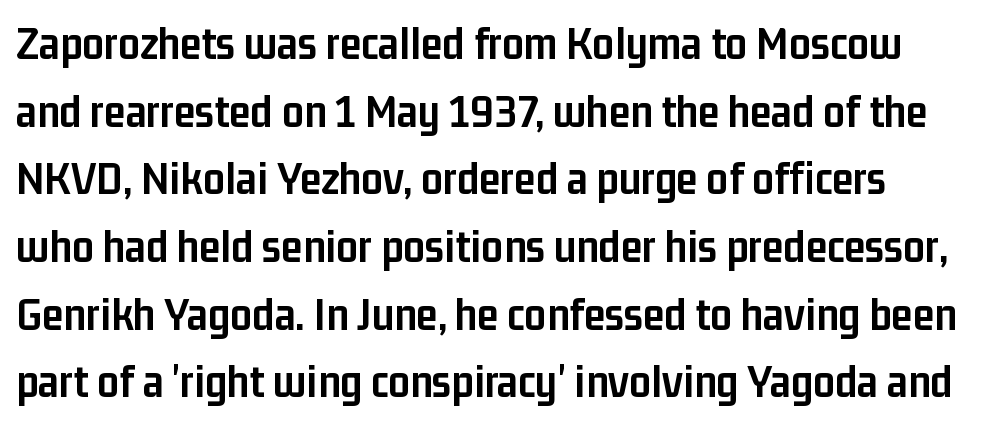
Q: Is the text bold? A: Yes.
Q: Is the text italic (slanted)? A: No, it is upright.
Q: Is the typeface a serif or a sans-serif typeface? A: Sans-serif.
Q: Is the text underlined? A: No.
Q: Is the spacing between letters normal or unusually wide? A: Normal.
Q: Is the spacing between lines tight, normal or loose? A: Normal.
Q: Width (condensed, normal, or wide)? A: Condensed.
Q: Stroke contrast? A: Low.
Q: x-height? A: Medium.
Q: Monospaced? A: No.
